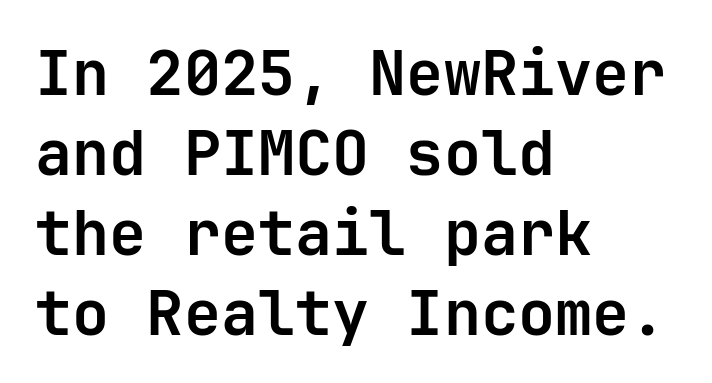
The image shows 62 px semibold sans-serif type, upright; set left-aligned, normal line spacing (1.29x), normal letter spacing, not underlined; low stroke contrast and a medium x-height.
